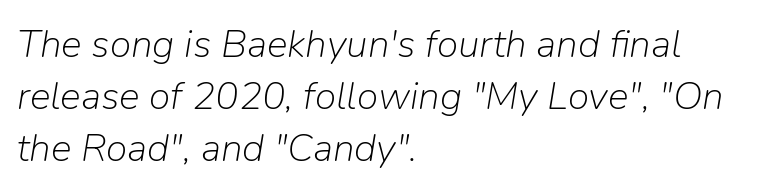
{"italic": "yes", "lean": "right", "slant_degrees": 9, "bold": "no", "weight": "light", "width": "normal", "stroke_contrast": "low", "x_height": "medium", "monospaced": "no", "underline": "no", "align": "left", "line_spacing": "normal", "line_spacing_ratio": 1.33, "letter_spacing": "normal", "letter_spacing_em": 0.0, "glyph_px": 39}
